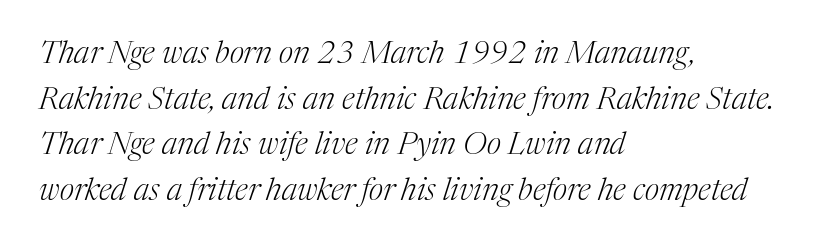
{"serif": "yes", "italic": "yes", "lean": "right", "slant_degrees": 17, "bold": "no", "weight": "light", "width": "normal", "stroke_contrast": "medium", "x_height": "medium", "monospaced": "no", "underline": "no", "align": "left", "line_spacing": "normal", "line_spacing_ratio": 1.47, "letter_spacing": "normal", "letter_spacing_em": 0.0, "glyph_px": 31}
